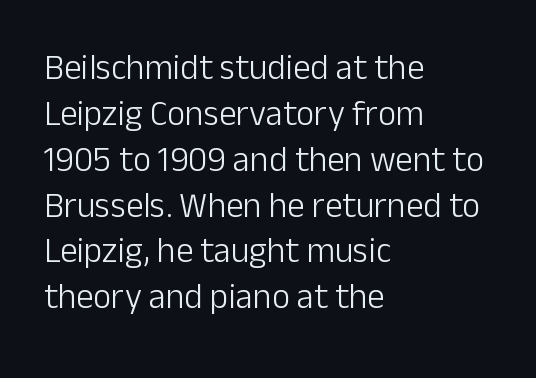
The image shows 35 px light sans-serif type, upright; set left-aligned, normal line spacing (1.31x), normal letter spacing, not underlined; low stroke contrast and a medium x-height.
